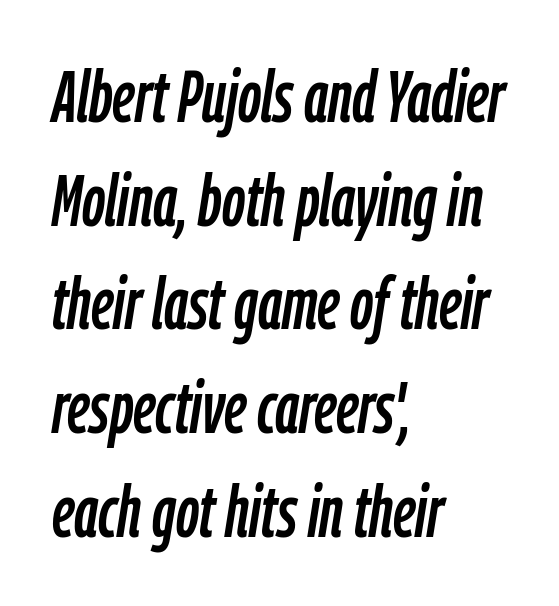
{"italic": "yes", "lean": "right", "slant_degrees": 9, "width": "condensed", "stroke_contrast": "low", "x_height": "medium", "monospaced": "no", "underline": "no", "align": "left", "line_spacing": "normal", "line_spacing_ratio": 1.44, "letter_spacing": "normal", "letter_spacing_em": 0.0, "glyph_px": 72}
